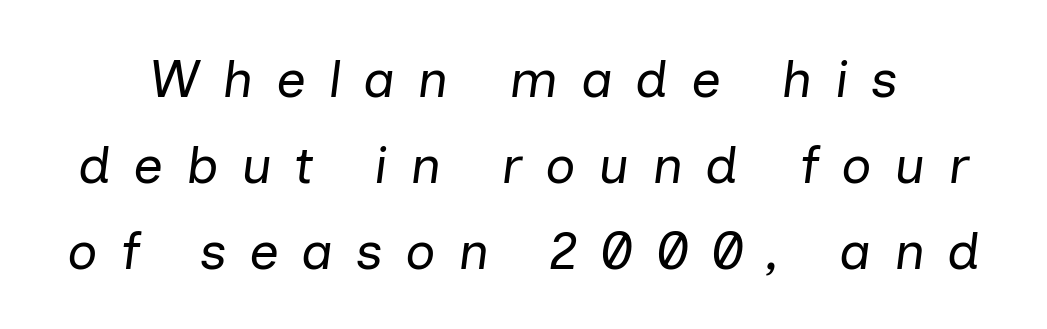
The face used here is proportionally spaced, like ordinary book or web type. Is there much room between lines? A standard amount, neither cramped nor airy. The font's italic variant was chosen for this text. Inter-character spacing is expanded well beyond the font's built-in metrics. Letters have the restrained weight of plain body copy at most.
